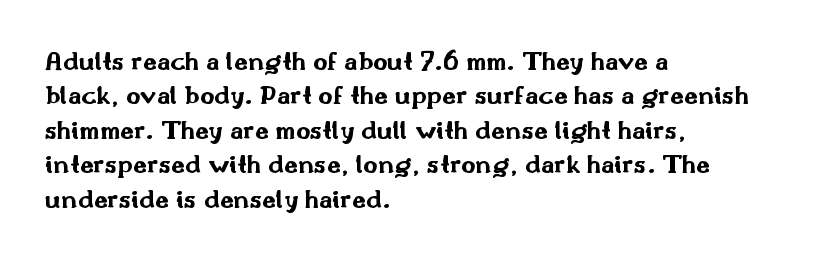
The image shows 28 px bold, wide sans-serif type, upright; set left-aligned, line spacing 1.23x, normal letter spacing, not underlined; medium stroke contrast and a small x-height.
